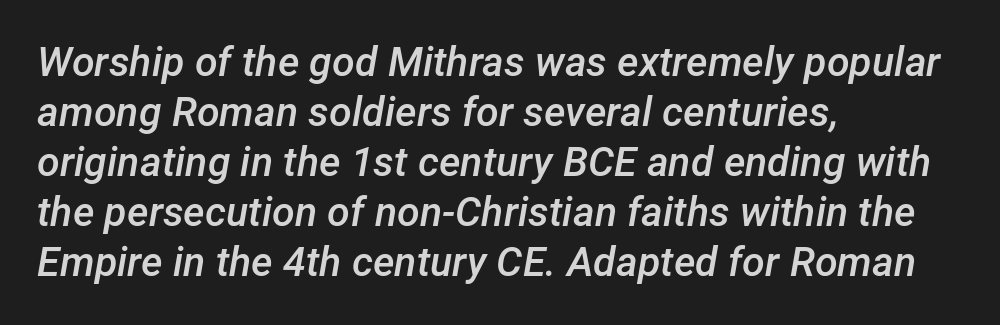
{"italic": "yes", "lean": "right", "slant_degrees": 12, "bold": "semi", "weight": "semibold", "width": "normal", "stroke_contrast": "low", "x_height": "medium", "monospaced": "no", "underline": "no", "align": "left", "line_spacing_ratio": 1.22, "letter_spacing": "normal", "letter_spacing_em": 0.0, "glyph_px": 41}
